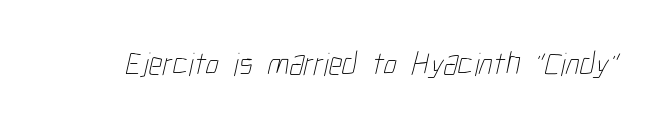
The tracking reads as untouched default to a designer's eye. A clean baseline with only descenders dipping below it. The strokes carry an ordinary text weight at most. Character widths vary here, with narrow letters taking less room than wide ones.
